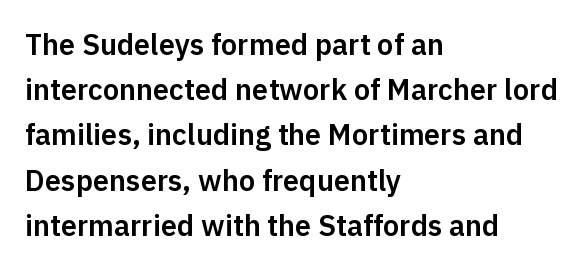
Q: Is the text italic (slanted)? A: No, it is upright.
Q: Is the typeface a serif or a sans-serif typeface? A: Sans-serif.
Q: Is the text underlined? A: No.
Q: How is the paragraph aligned? A: Left-aligned.
Q: Is the spacing between letters normal or unusually wide? A: Normal.
Q: Is the spacing between lines tight, normal or loose? A: Normal.
Q: Width (condensed, normal, or wide)? A: Normal.
Q: Stroke contrast? A: Low.
Q: x-height? A: Medium.
Q: Monospaced? A: No.
